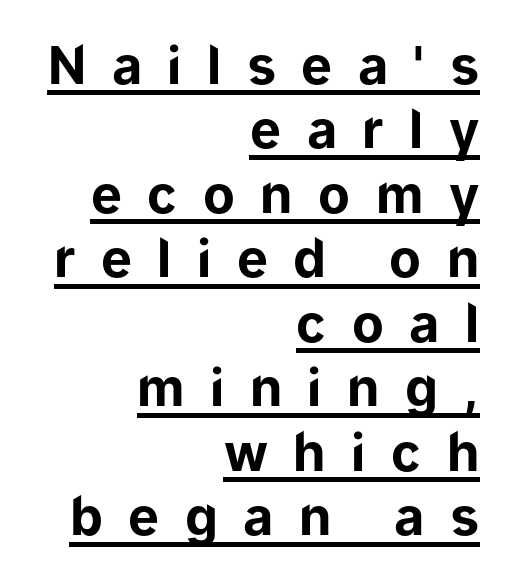
The image shows 52 px bold sans-serif type, upright; set right-aligned, line spacing 1.24x, unusually wide letter spacing (+0.49 em), underlined; low stroke contrast and a medium x-height.
